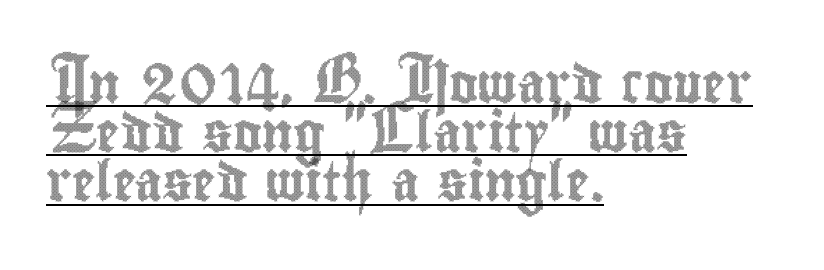
The lettering stays uniformly vertical, giving the passage a roman look. The rendering keeps characters at their native spacing. Spacing verdict: proportional, widths tailored to each character. The passage shown is underscored from start to finish. The space between consecutive lines is moderate. The lines in this sample share a left origin and differ only in where they stop.
